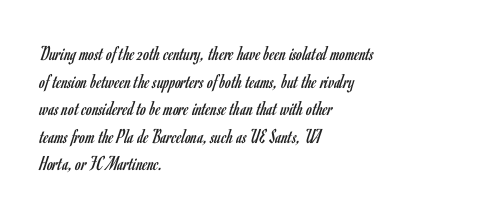
{"bold": "no", "underline": "no", "align": "left", "line_spacing": "normal", "line_spacing_ratio": 1.31, "letter_spacing": "normal", "letter_spacing_em": 0.0, "glyph_px": 21}
